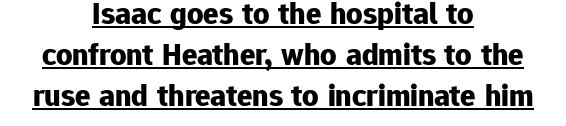
Q: Is the text bold? A: Yes.
Q: Is the text italic (slanted)? A: No, it is upright.
Q: Is the typeface a serif or a sans-serif typeface? A: Sans-serif.
Q: Is the text underlined? A: Yes.
Q: How is the paragraph aligned? A: Centered.
Q: Is the spacing between letters normal or unusually wide? A: Normal.
Q: Is the spacing between lines tight, normal or loose? A: Normal.
Q: Width (condensed, normal, or wide)? A: Normal.
Q: Stroke contrast? A: Low.
Q: x-height? A: Medium.
Q: Monospaced? A: No.
